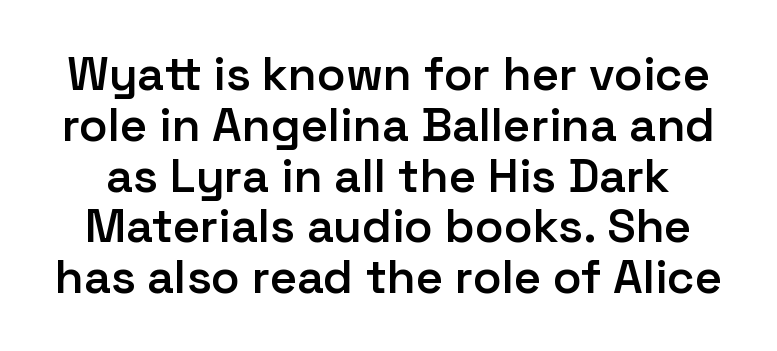
Q: Is the text bold? A: Semi-bold.
Q: Is the text italic (slanted)? A: No, it is upright.
Q: Is the typeface a serif or a sans-serif typeface? A: Sans-serif.
Q: Is the text underlined? A: No.
Q: Is the spacing between letters normal or unusually wide? A: Normal.
Q: Is the spacing between lines tight, normal or loose? A: Tight.
Q: Width (condensed, normal, or wide)? A: Normal.
Q: Stroke contrast? A: Low.
Q: x-height? A: Medium.
Q: Monospaced? A: No.
